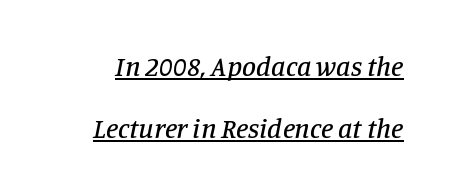
The rendering uses a large line-height, opening up the rows. Letter spacing: default. Think of a printed novel: that variable character pitch is what you see here. Every character sits at an angle, as italics do. The lettering is marked with a stroke running underneath it.
